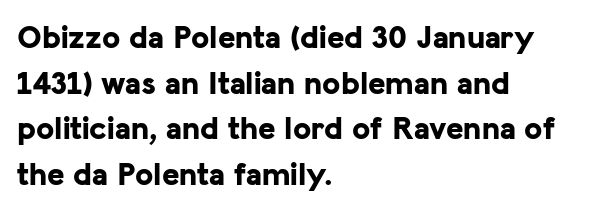
{"serif": "no", "italic": "no", "bold": "yes", "weight": "bold", "width": "normal", "stroke_contrast": "low", "x_height": "medium", "monospaced": "no", "underline": "no", "align": "left", "line_spacing": "normal", "line_spacing_ratio": 1.38, "letter_spacing": "normal", "letter_spacing_em": 0.0, "glyph_px": 33}
